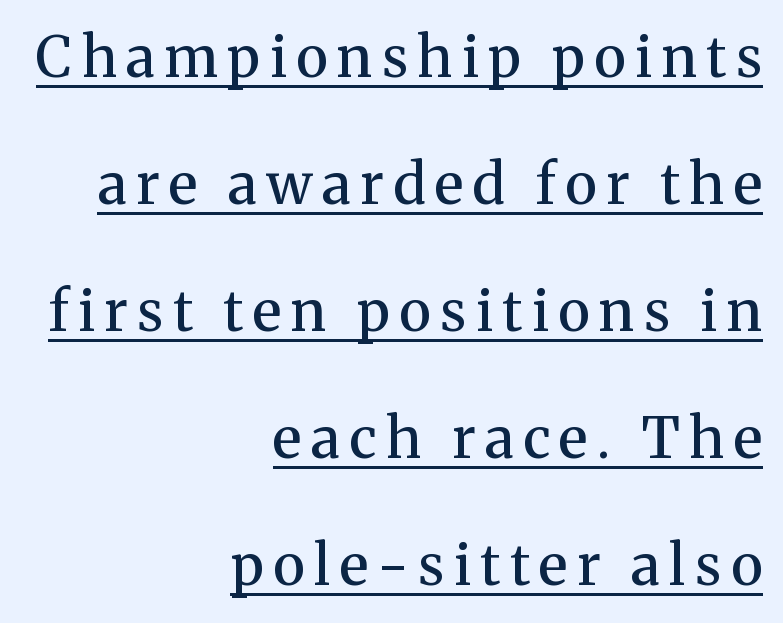
Q: Is the text bold? A: Semi-bold.
Q: Is the text italic (slanted)? A: No, it is upright.
Q: Is the typeface a serif or a sans-serif typeface? A: Serif.
Q: Is the text underlined? A: Yes.
Q: How is the paragraph aligned? A: Right-aligned.
Q: Is the spacing between lines tight, normal or loose? A: Loose.
Q: Width (condensed, normal, or wide)? A: Normal.
Q: Stroke contrast? A: Medium.
Q: x-height? A: Medium.
Q: Monospaced? A: No.
